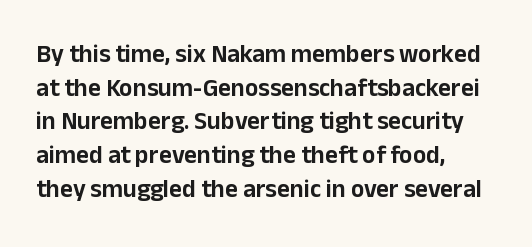
Q: Is the text italic (slanted)? A: No, it is upright.
Q: Is the text underlined? A: No.
Q: How is the paragraph aligned? A: Left-aligned.
Q: Is the spacing between letters normal or unusually wide? A: Normal.
Q: Is the spacing between lines tight, normal or loose? A: Normal.
